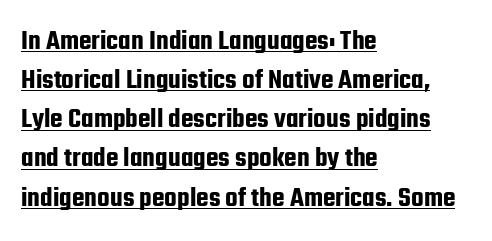
{"serif": "no", "italic": "no", "width": "condensed", "stroke_contrast": "low", "x_height": "medium", "monospaced": "no", "underline": "yes", "align": "left", "line_spacing": "normal", "line_spacing_ratio": 1.35, "letter_spacing": "normal", "letter_spacing_em": 0.0, "glyph_px": 29}
